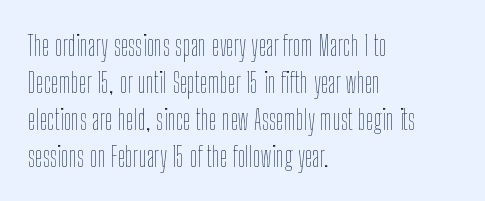
The image shows 28 px thin, condensed type, upright; set left-aligned, normal line spacing (1.32x), normal letter spacing, not underlined; low stroke contrast and a medium x-height.
